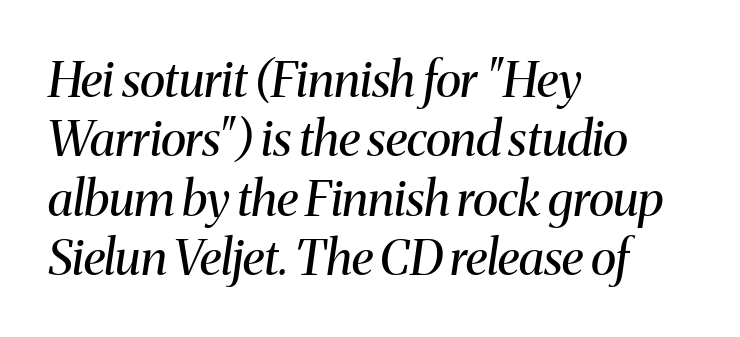
The image shows 49 px regular-weight serif type, italic (leaning right); set left-aligned, line spacing 1.21x, normal letter spacing, not underlined; medium stroke contrast and a medium x-height.
